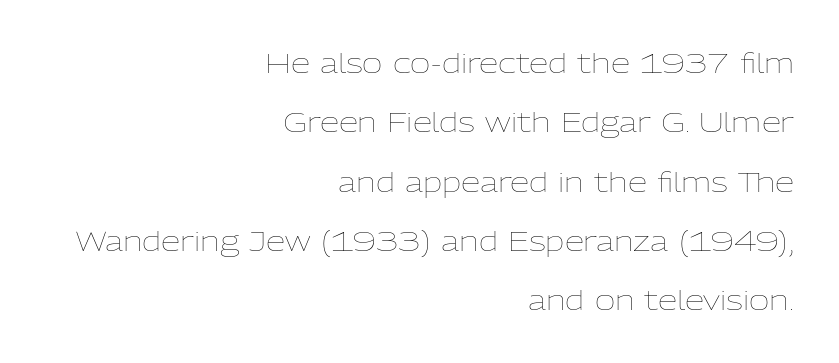
The image shows 28 px thin type, upright; set right-aligned, loose line spacing (2.12x), normal letter spacing, not underlined; low stroke contrast and a medium x-height.
